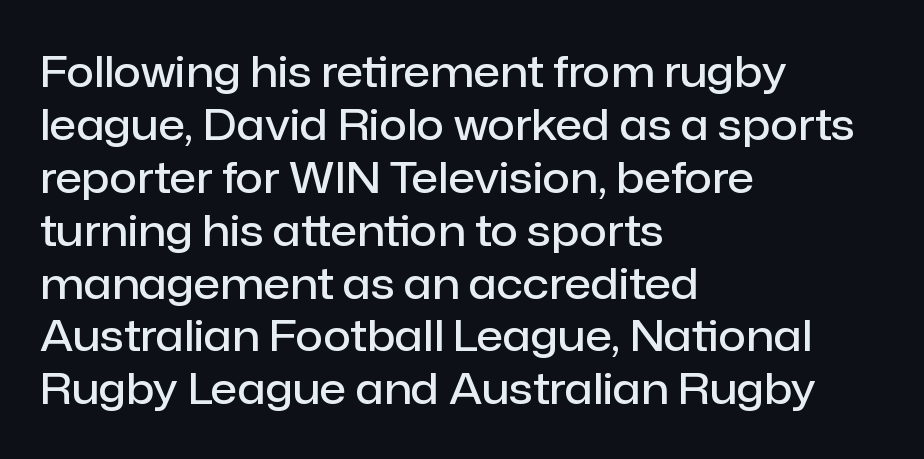
Q: Is the text bold? A: Semi-bold.
Q: Is the text italic (slanted)? A: No, it is upright.
Q: Is the typeface a serif or a sans-serif typeface? A: Sans-serif.
Q: Is the text underlined? A: No.
Q: How is the paragraph aligned? A: Left-aligned.
Q: Is the spacing between letters normal or unusually wide? A: Normal.
Q: Width (condensed, normal, or wide)? A: Normal.
Q: Stroke contrast? A: Low.
Q: x-height? A: Medium.
Q: Monospaced? A: No.
